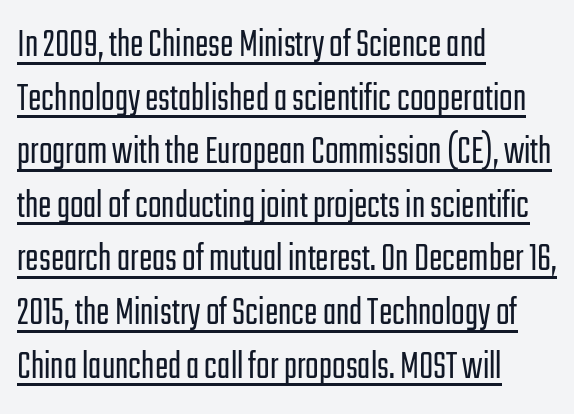
Normally led — the rows are evenly, conventionally spaced. The passage shown is not bold in any degree. The paragraph has a hard left edge and a soft right edge. Every word sits above its own underline. Between one letter and the next there's only the usual sliver of space. Note: no serifs on the glyphs.
